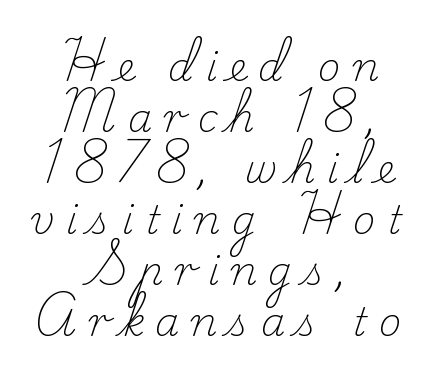
In terms of letterform style, serifs are clearly present. Lines of text with bare space underneath. Horizontal bands of white between lines are of average thickness. You could only call the tracking loose — the letters float apart.
